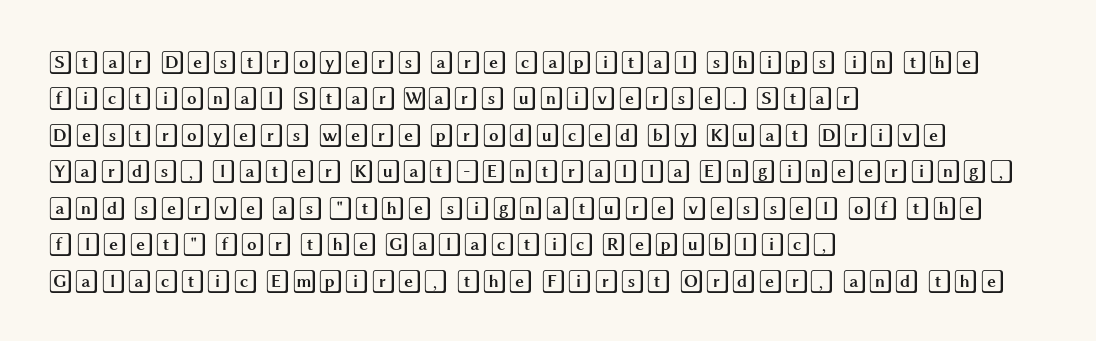
A normal amount of white space separates one row of letters from the next. Is there any slant? The stems are plumb. Nobody touched the tracking dial on this one. Quick note: underline off.
